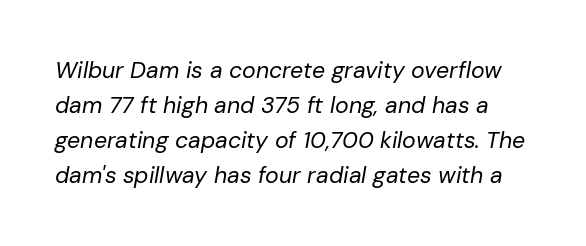
Q: Is the text bold? A: No.
Q: Is the text italic (slanted)? A: Yes, it leans right by about 10 degrees.
Q: Is the text underlined? A: No.
Q: Is the spacing between letters normal or unusually wide? A: Normal.
Q: Is the spacing between lines tight, normal or loose? A: Normal.
